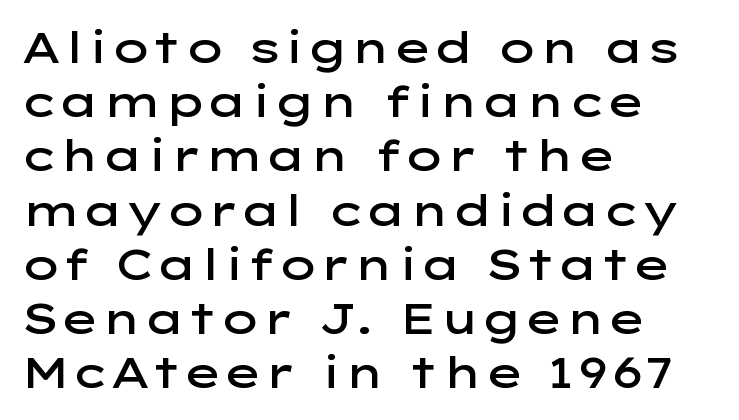
{"serif": "no", "italic": "no", "bold": "semi", "weight": "semibold", "width": "wide", "stroke_contrast": "low", "x_height": "medium", "monospaced": "no", "underline": "no", "align": "left", "line_spacing": "normal", "line_spacing_ratio": 1.26, "letter_spacing": "normal", "letter_spacing_em": 0.0, "glyph_px": 43}
